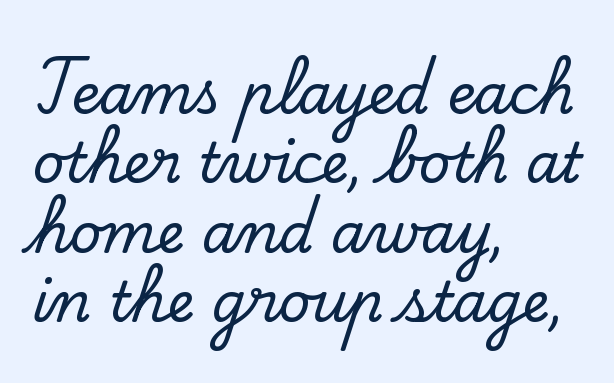
The image shows 55 px serif type; set left-aligned, normal line spacing (1.26x), normal letter spacing, not underlined; low stroke contrast and a small x-height.
